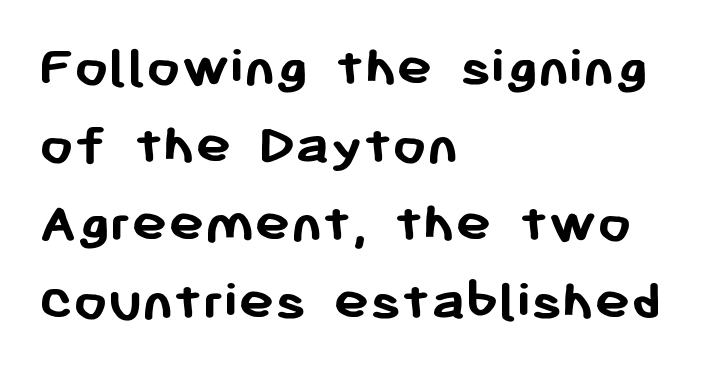
{"serif": "no", "italic": "no", "bold": "yes", "weight": "semibold", "width": "normal", "stroke_contrast": "low", "x_height": "medium", "monospaced": "no", "underline": "no", "align": "left", "line_spacing": "normal", "line_spacing_ratio": 1.3, "letter_spacing": "normal", "letter_spacing_em": 0.0, "glyph_px": 60}
